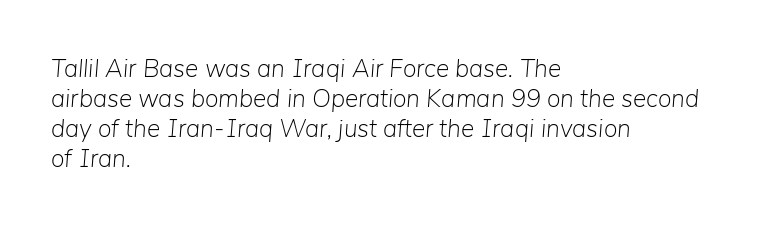
Q: Is the text bold? A: No.
Q: Is the text italic (slanted)? A: Yes, it leans right by about 5 degrees.
Q: Is the text underlined? A: No.
Q: How is the paragraph aligned? A: Left-aligned.
Q: Is the spacing between letters normal or unusually wide? A: Normal.
